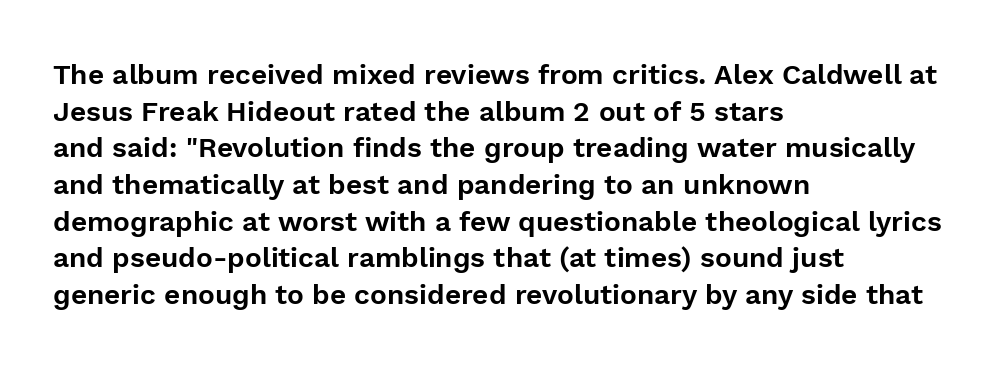
The image shows 28 px sans-serif type, upright; set left-aligned, normal line spacing (1.31x), normal letter spacing, not underlined; a medium x-height.
